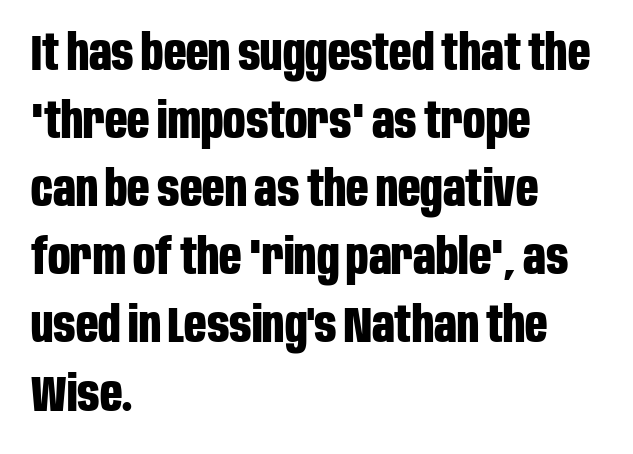
{"serif": "no", "italic": "no", "bold": "yes", "weight": "bold", "width": "condensed", "stroke_contrast": "low", "x_height": "large", "monospaced": "no", "underline": "no", "align": "left", "line_spacing": "normal", "line_spacing_ratio": 1.39, "letter_spacing": "normal", "letter_spacing_em": 0.0, "glyph_px": 49}
